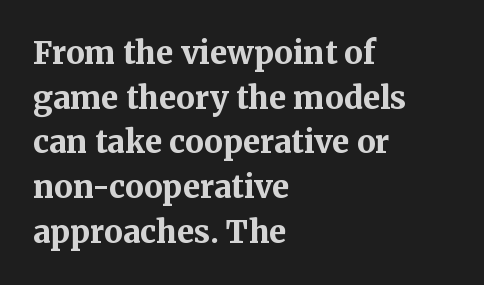
The axis of the letterforms is exactly vertical. Is there much room between lines? A standard amount, neither cramped nor airy. Varying glyph widths throughout — classic text-font behaviour. This rendering employs a face with finishing strokes, i.e., a serif. The rendering uses a bold face; every stroke is thick and dark. The foot of each line stays bare and open.
